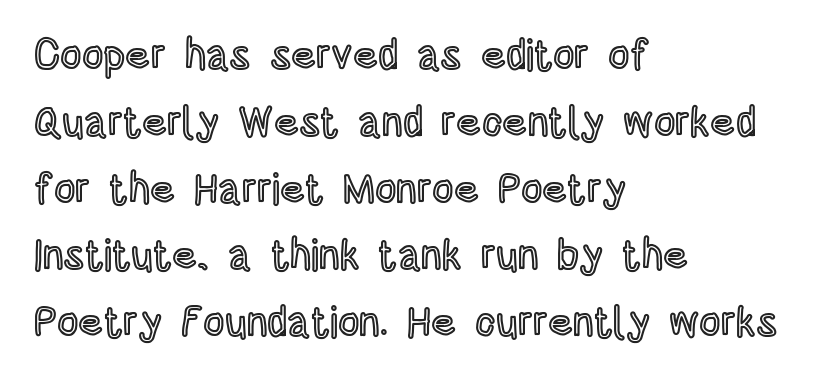
Students, note that the glyphs here touch the page at normal intervals. The setting favours the left margin, as ordinary paragraphs usually do. Anything drawn beneath the words? Only blank space. These lines sit exactly where default settings would place them.
